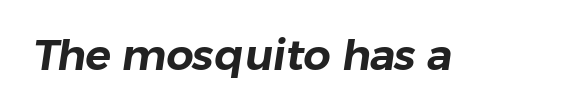
Q: Is the typeface a serif or a sans-serif typeface? A: Sans-serif.
Q: Is the text underlined? A: No.
Q: Is the spacing between letters normal or unusually wide? A: Normal.
Q: Width (condensed, normal, or wide)? A: Normal.
Q: Stroke contrast? A: Low.
Q: x-height? A: Medium.
Q: Monospaced? A: No.
